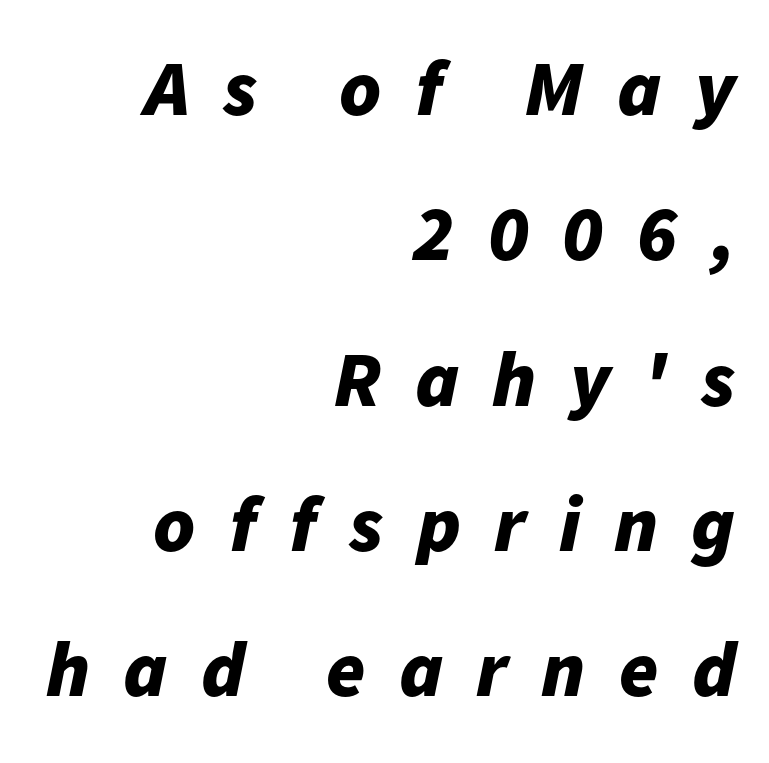
The rendering uses natural spacing where letterforms have individual widths. No word sits above an underline. You could only call the tracking loose — the letters float apart. The passage is arranged like a letterhead date or caption credit — flush right.
